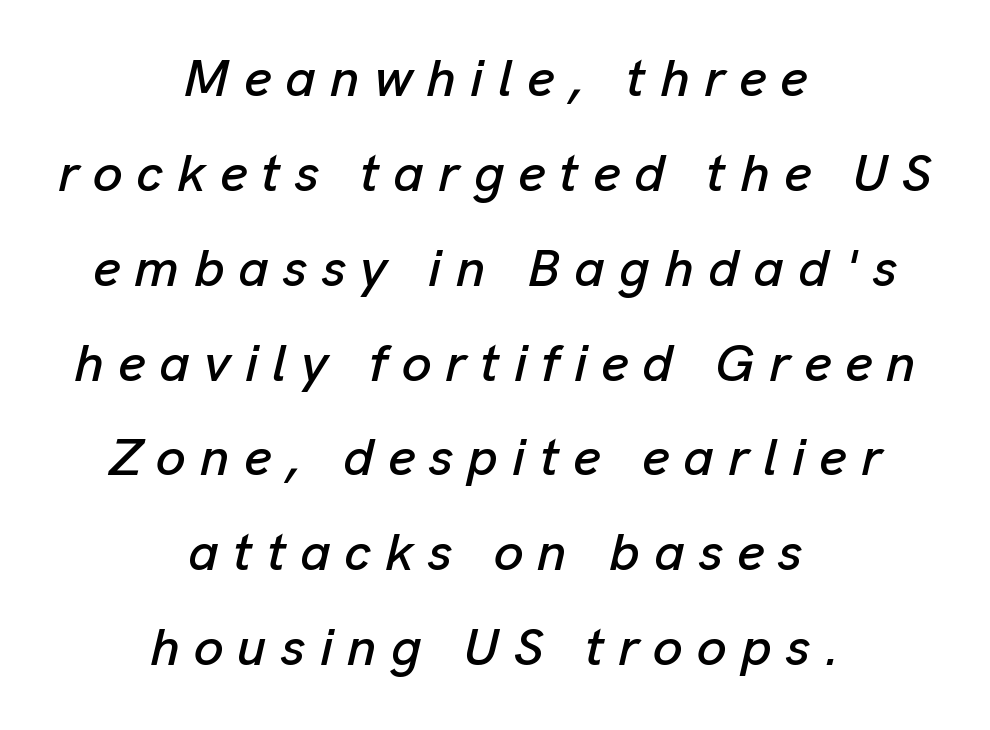
{"italic": "yes", "lean": "right", "slant_degrees": 13, "width": "normal", "stroke_contrast": "low", "x_height": "medium", "monospaced": "no", "underline": "no", "align": "center", "line_spacing_ratio": 1.79, "letter_spacing": "wide", "letter_spacing_em": 0.27, "glyph_px": 53}
